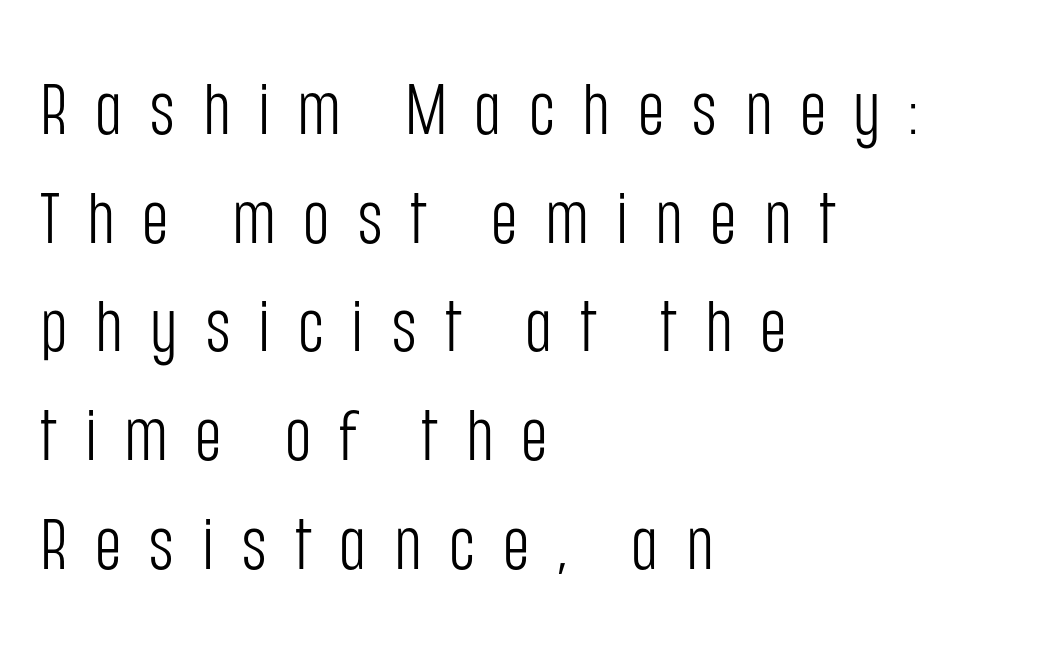
The image shows 72 px light, condensed sans-serif type, upright; set left-aligned, normal line spacing (1.51x), unusually wide letter spacing (+0.38 em), not underlined; low stroke contrast and a large x-height.
